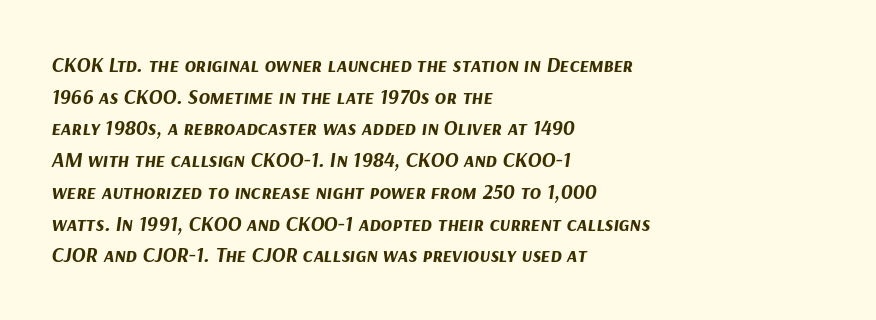
Q: Is the text bold? A: Yes.
Q: Is the text italic (slanted)? A: Yes, it leans right by about 9 degrees.
Q: Is the text underlined? A: No.
Q: How is the paragraph aligned? A: Left-aligned.
Q: Is the spacing between letters normal or unusually wide? A: Normal.
Q: Is the spacing between lines tight, normal or loose? A: Normal.
